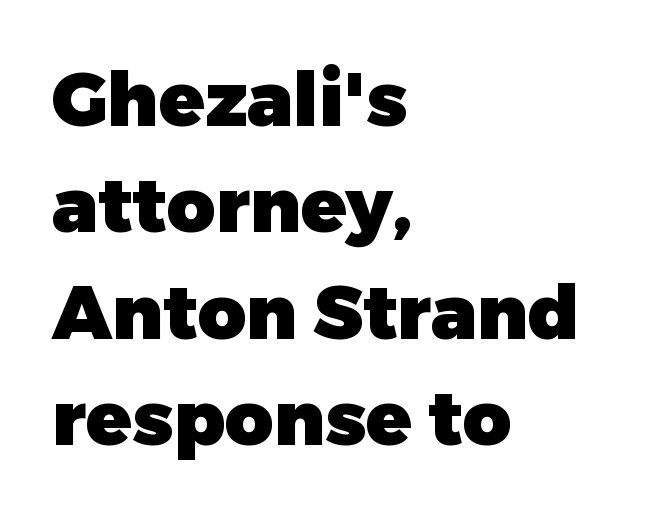
The image shows 75 px heavy sans-serif type, upright; set left-aligned, normal line spacing (1.42x), normal letter spacing, not underlined; low stroke contrast and a medium x-height.
